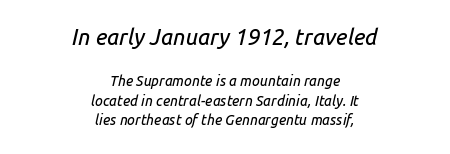
Reading down the column, the eye jumps a familiar distance to each next line. The line texture is even and compact thanks to regular tracking. An italicized treatment has been applied to the whole sample. These lines are centered, leaving both edges ragged. Note: larger setting up top, smaller setting below.
